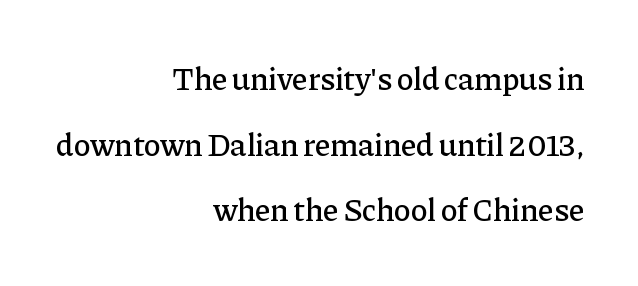
The image shows 32 px serif type, upright; set right-aligned, loose line spacing (2.05x), normal letter spacing, not underlined; low stroke contrast and a medium x-height.
